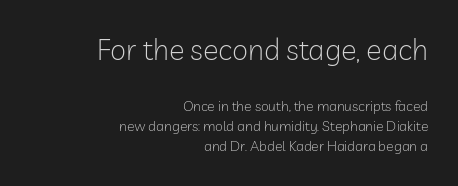
In terms of leading, this rendering sits right in the middle. The glyphs are unaccompanied by any horizontal stroke below them. Horizontal alignment here is rightward, an uncommon choice for prose. This sample uses plain, unmodified letter spacing.
